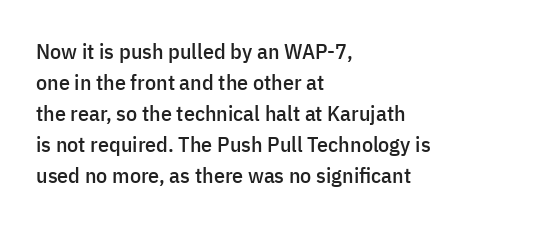
No italicization has been applied; the sample stays upright. The text block is weighted toward the left margin, trailing off unevenly rightward. Each row of text sits above clean, open space. Leading matches the norm, producing a regular column. Nobody touched the tracking dial on this one.
